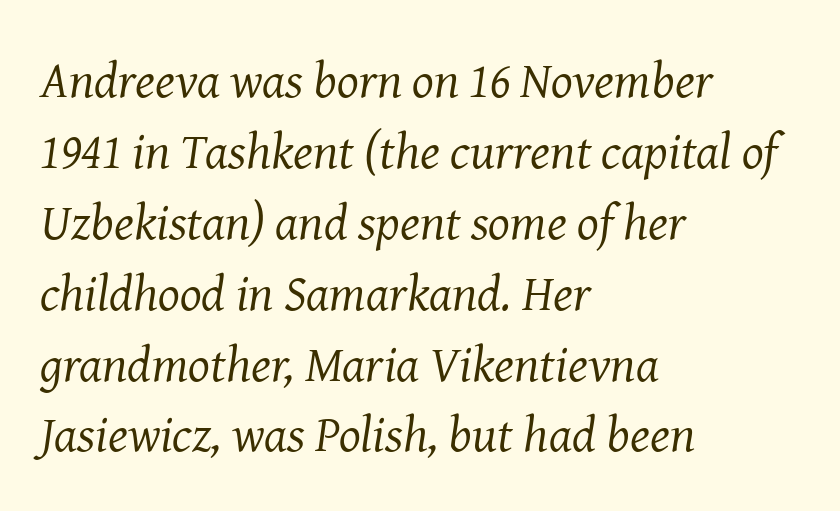
The image shows 51 px regular-weight serif type, italic (leaning right); set left-aligned, normal line spacing (1.39x), normal letter spacing, not underlined; medium stroke contrast and a medium x-height.
